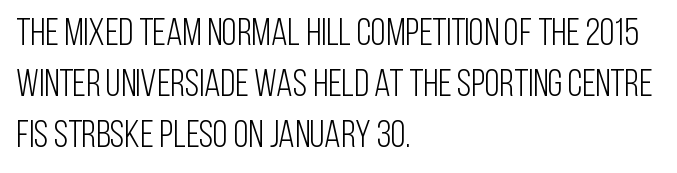
The image shows 38 px light, condensed sans-serif type, upright; set left-aligned, normal line spacing (1.34x), normal letter spacing, not underlined; low stroke contrast and a large x-height.
